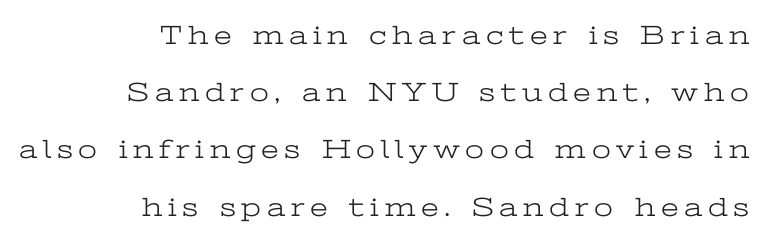
Line endings align vertically; line beginnings do not. The gaps between neighbouring characters are conspicuously large. Compared with typical paragraphs, the rows here are farther apart. No heavy texture on the line: the type isn't bold. Posture: vertical.
